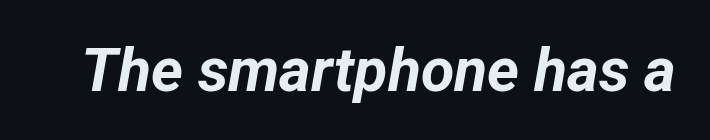
The image shows 61 px bold type, italic (leaning right); set normal letter spacing, not underlined; low stroke contrast and a medium x-height.
